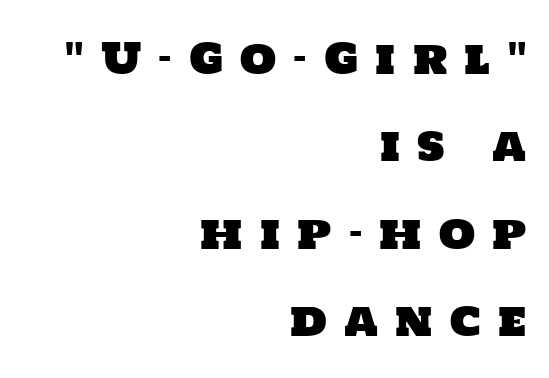
Q: Is the typeface a serif or a sans-serif typeface? A: Sans-serif.
Q: Is the text underlined? A: No.
Q: How is the paragraph aligned? A: Right-aligned.
Q: Is the spacing between letters normal or unusually wide? A: Unusually wide.
Q: Is the spacing between lines tight, normal or loose? A: Loose.
Q: Width (condensed, normal, or wide)? A: Normal.
Q: Stroke contrast? A: Low.
Q: x-height? A: Large.
Q: Monospaced? A: No.
